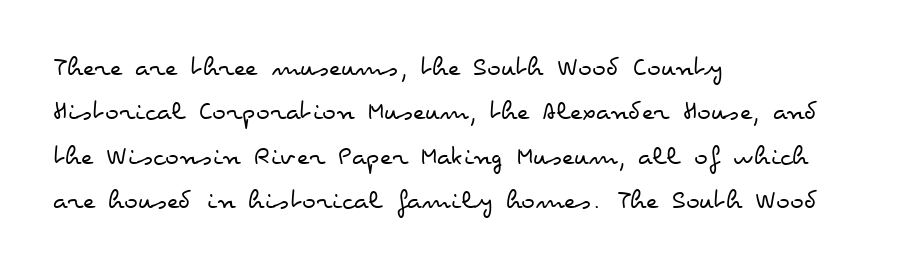
{"italic": "no", "bold": "no", "weight": "regular", "width": "wide", "stroke_contrast": "low", "x_height": "small", "monospaced": "no", "underline": "no", "align": "left", "line_spacing": "normal", "line_spacing_ratio": 1.53, "letter_spacing": "normal", "letter_spacing_em": 0.0, "glyph_px": 29}
